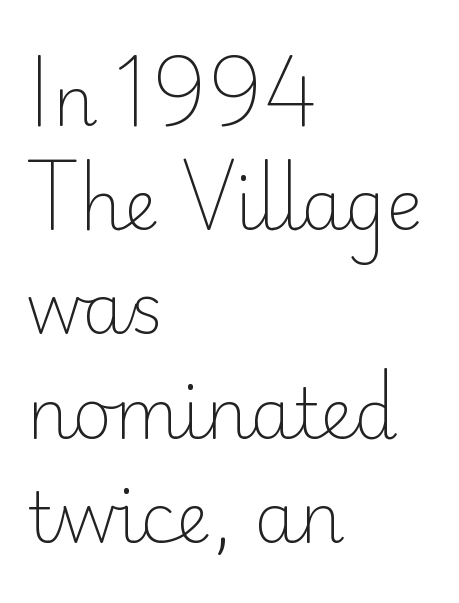
The passage shown is typeset with a sans-serif family. Caption: multi-line text, flush left, ragged right. Tracking value appears to be zero — textbook default spacing. Unlike italic type, these characters show no tilt at all.
